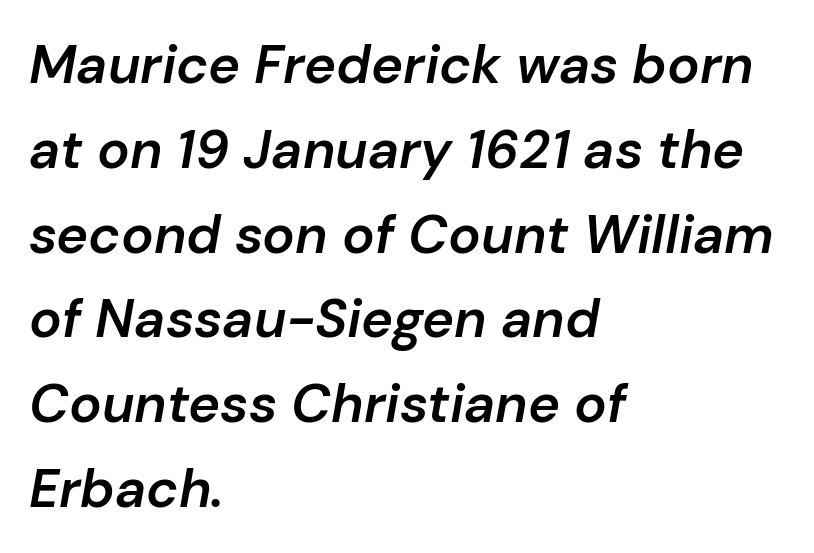
{"italic": "yes", "lean": "right", "slant_degrees": 10, "bold": "semi", "weight": "semibold", "width": "normal", "stroke_contrast": "low", "x_height": "medium", "monospaced": "no", "underline": "no", "align": "left", "line_spacing": "normal", "line_spacing_ratio": 1.57, "letter_spacing": "normal", "letter_spacing_em": 0.0, "glyph_px": 54}
